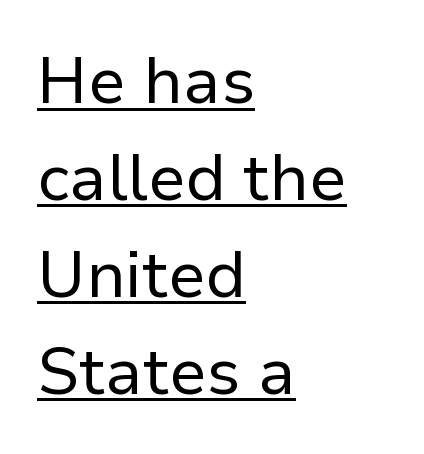
{"serif": "no", "italic": "no", "bold": "no", "weight": "regular", "width": "normal", "stroke_contrast": "low", "x_height": "medium", "monospaced": "no", "underline": "yes", "align": "left", "line_spacing": "normal", "line_spacing_ratio": 1.49, "letter_spacing": "normal", "letter_spacing_em": 0.0, "glyph_px": 65}
